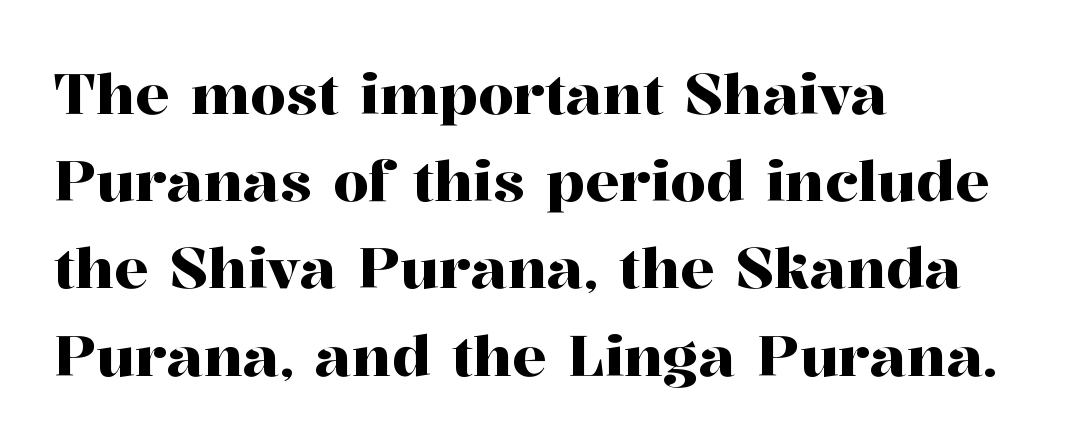
Q: Is the text italic (slanted)? A: No, it is upright.
Q: Is the typeface a serif or a sans-serif typeface? A: Serif.
Q: Is the text underlined? A: No.
Q: How is the paragraph aligned? A: Left-aligned.
Q: Is the spacing between letters normal or unusually wide? A: Normal.
Q: Is the spacing between lines tight, normal or loose? A: Normal.
Q: Width (condensed, normal, or wide)? A: Normal.
Q: Stroke contrast? A: High.
Q: x-height? A: Medium.
Q: Monospaced? A: No.
